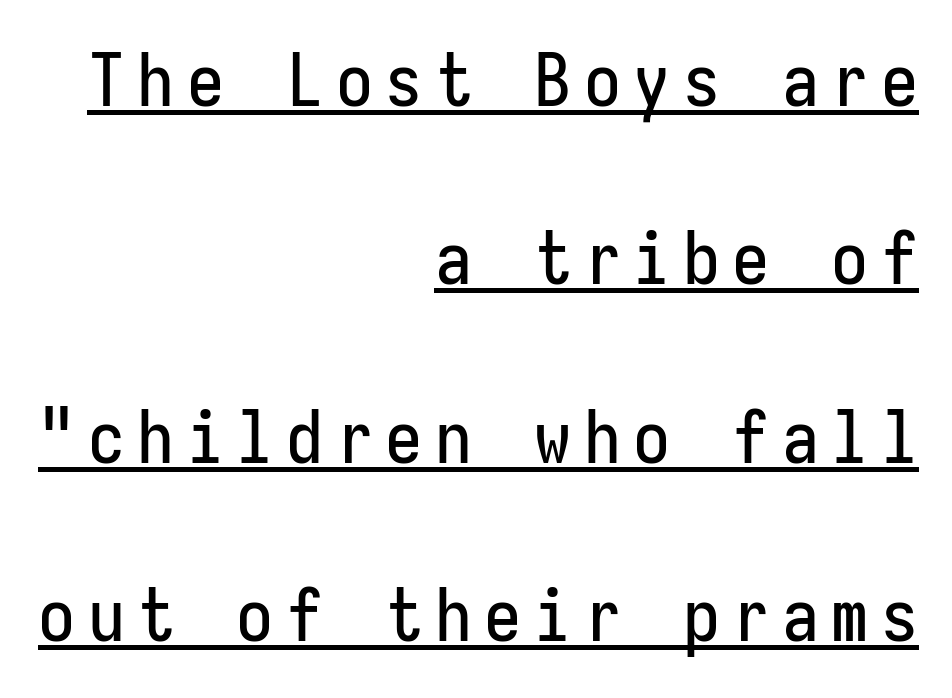
Each line ends at the same right margin while the left side varies. Compared with undecorated copy, this sample adds a rule below the words. The rendering uses typewriter-style spacing with identical character cells. Whoever set this chose breathing room over compactness in the vertical rhythm.
